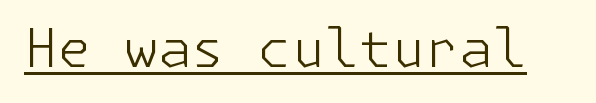
{"serif": "no", "italic": "no", "bold": "no", "weight": "light", "width": "normal", "stroke_contrast": "low", "x_height": "medium", "underline": "yes", "letter_spacing": "normal", "letter_spacing_em": 0.0, "glyph_px": 54}
